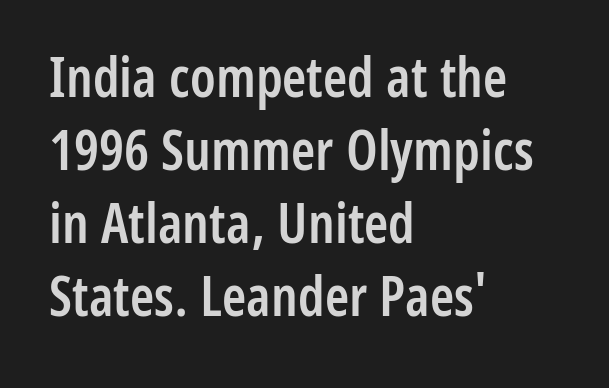
Teacher's note: observe the even left margin — that is flush-left alignment. A typesetter would call this zero additional tracking. Designer's note — italics off, roman on. Regarding leading, the lines here are spaced in the standard way. The passage shown is not underscored anywhere.
